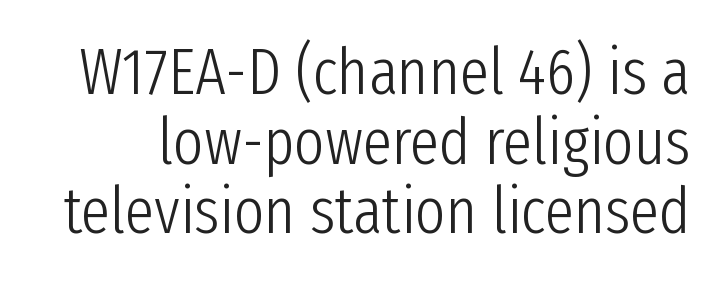
The image shows 65 px light, condensed sans-serif type, upright; set tight line spacing (1.07x), normal letter spacing, not underlined; low stroke contrast and a medium x-height.
